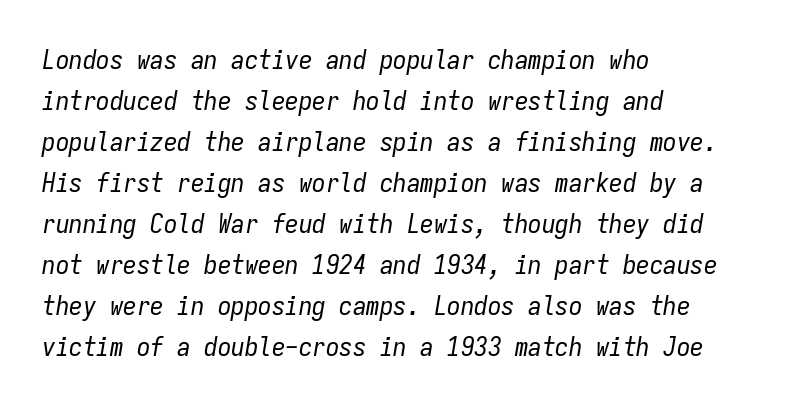
The area under the type is left untouched. Heft: none added — not bold. Interline gaps are of average width in this sample. The letters are slanted; this is an italic face. The horizontal fit of the characters is conventional and even.
